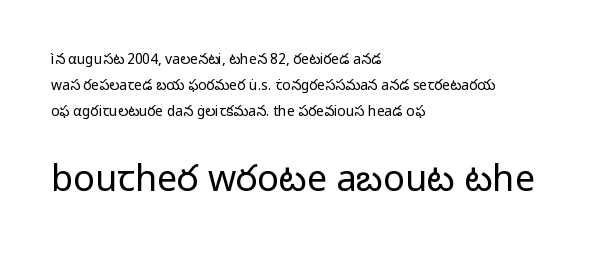
{"serif": "no", "italic": "no", "bold": "no", "weight": "regular", "width": "normal", "stroke_contrast": "low", "x_height": "medium", "monospaced": "no", "underline": "no", "align": "left", "line_spacing_ratio": 1.85, "letter_spacing": "normal", "letter_spacing_em": 0.0, "larger_block": "second", "size_ratio": 2.57, "glyph_px": 36}
